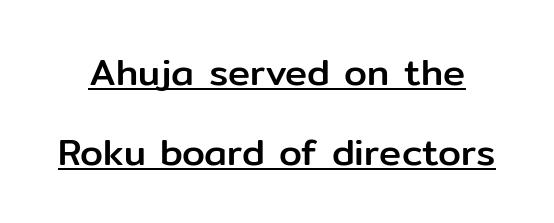
Underlined type. Is the letter spacing exaggerated? No — it looks like the ordinary default. Reading down the column, the eye jumps a long way to each next line. Regarding serifs, this sample does without them.
